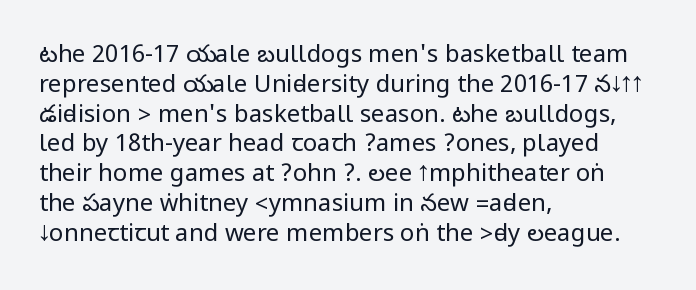
{"italic": "no", "bold": "no", "underline": "no", "align": "left", "line_spacing_ratio": 1.24, "letter_spacing": "normal", "letter_spacing_em": 0.0, "glyph_px": 24}
